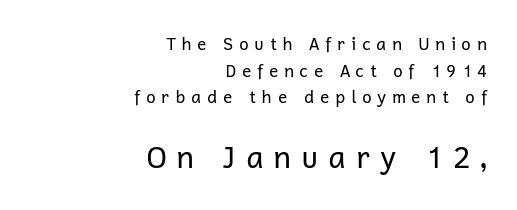
Q: Is the text bold? A: No.
Q: Is the text italic (slanted)? A: No, it is upright.
Q: Is the typeface a serif or a sans-serif typeface? A: Sans-serif.
Q: Is the text underlined? A: No.
Q: How is the paragraph aligned? A: Right-aligned.
Q: Is the spacing between letters normal or unusually wide? A: Unusually wide.
Q: Is the spacing between lines tight, normal or loose? A: Normal.
Q: Which block of text is set in a larger size, the first (top) or the second (bottom)? A: The second (bottom) one.
Q: Width (condensed, normal, or wide)? A: Normal.
Q: Stroke contrast? A: Low.
Q: x-height? A: Medium.
Q: Monospaced? A: No.
